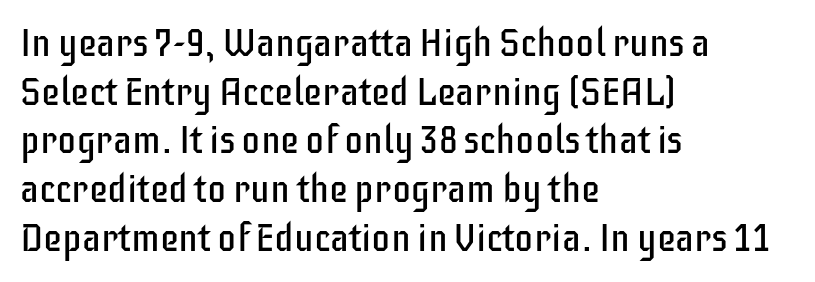
Inter-character spacing is left at the font's built-in metrics. Where is the straight margin? On the left. Italic? Not at all — the glyphs are vertical. The rows are spaced the way most documents space them. Quick note: underline off. Compared with a typical body face, this is equally light or lighter still.
